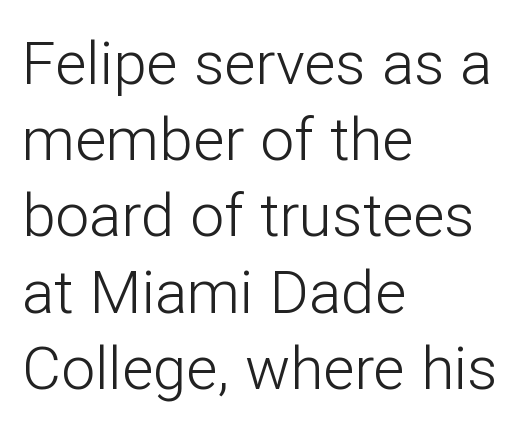
The image shows 60 px light sans-serif type, upright; set left-aligned, normal line spacing (1.27x), normal letter spacing, not underlined; low stroke contrast and a medium x-height.
